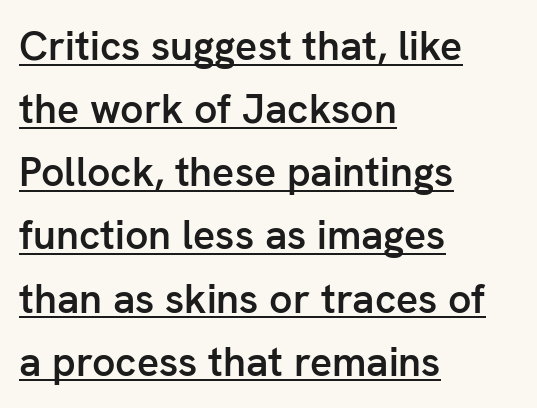
Typographically, this falls in the sans-serif category. The lettering stays uniformly vertical, giving the passage a roman look. The compositor pushed each line to the left boundary. The glyphs are accompanied by a horizontal stroke just below them. Bold? Not quite — semibold, heavier than regular but stopping short.
